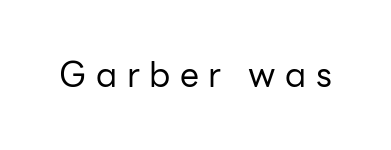
Q: Is the text bold? A: No.
Q: Is the text italic (slanted)? A: No, it is upright.
Q: Is the typeface a serif or a sans-serif typeface? A: Sans-serif.
Q: Is the text underlined? A: No.
Q: Is the spacing between letters normal or unusually wide? A: Unusually wide.
Q: Width (condensed, normal, or wide)? A: Normal.
Q: Stroke contrast? A: Low.
Q: x-height? A: Medium.
Q: Monospaced? A: No.
